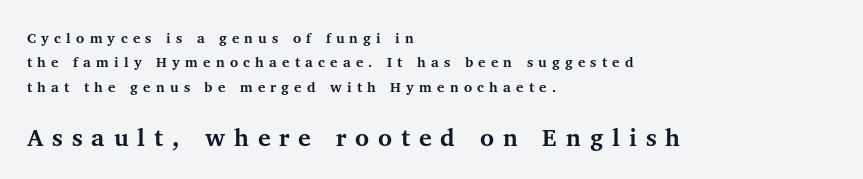
{"italic": "no", "bold": "yes", "underline": "no", "align": "left", "line_spacing_ratio": 1.75, "letter_spacing": "wide", "letter_spacing_em": 0.37, "larger_block": "second", "size_ratio": 1.71, "glyph_px": 24}
